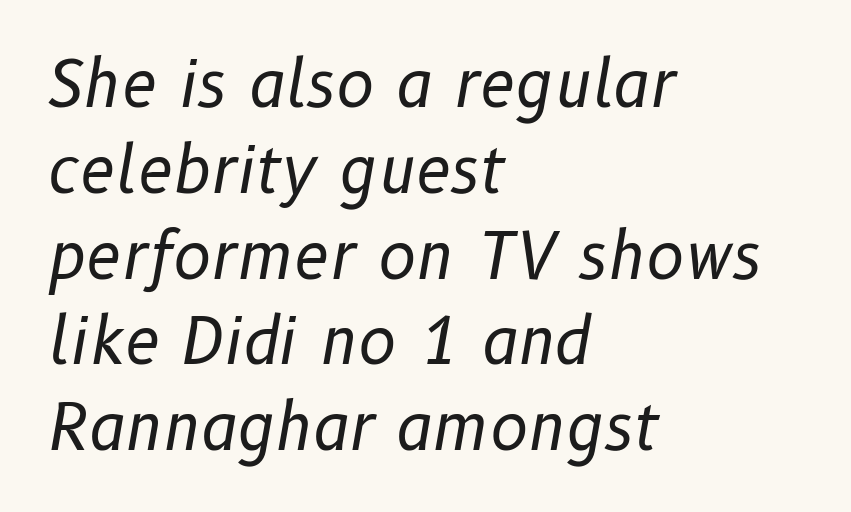
{"italic": "yes", "lean": "right", "slant_degrees": 10, "bold": "no", "weight": "regular", "width": "normal", "stroke_contrast": "low", "x_height": "medium", "monospaced": "no", "underline": "no", "align": "left", "line_spacing": "normal", "line_spacing_ratio": 1.34, "letter_spacing": "normal", "letter_spacing_em": 0.0, "glyph_px": 64}
